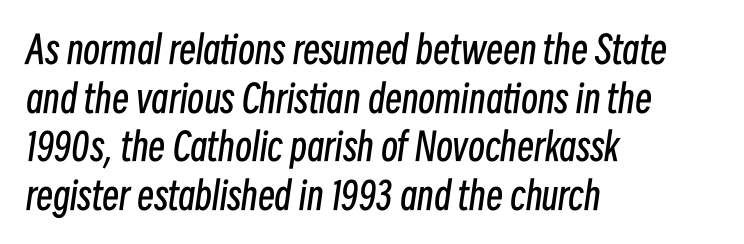
{"italic": "yes", "lean": "right", "slant_degrees": 8, "bold": "no", "weight": "regular", "width": "condensed", "stroke_contrast": "low", "x_height": "medium", "monospaced": "no", "underline": "no", "align": "left", "line_spacing": "normal", "line_spacing_ratio": 1.28, "letter_spacing": "normal", "letter_spacing_em": 0.0, "glyph_px": 38}
